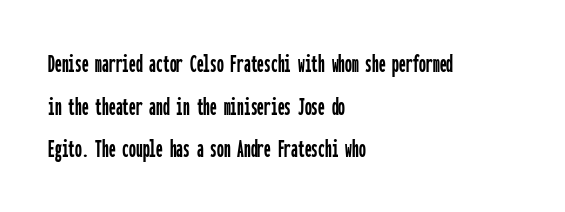
Q: Is the text italic (slanted)? A: No, it is upright.
Q: Is the text underlined? A: No.
Q: How is the paragraph aligned? A: Left-aligned.
Q: Is the spacing between letters normal or unusually wide? A: Normal.
Q: Is the spacing between lines tight, normal or loose? A: Normal.
